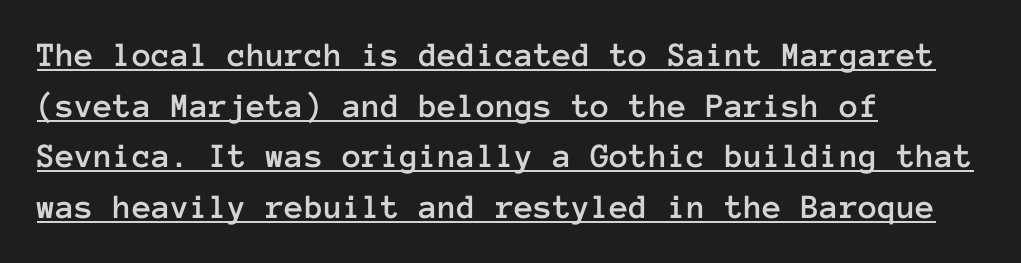
The image shows 35 px text type, upright, monospaced; set left-aligned, normal line spacing (1.45x), normal letter spacing, underlined; low stroke contrast and a medium x-height.
